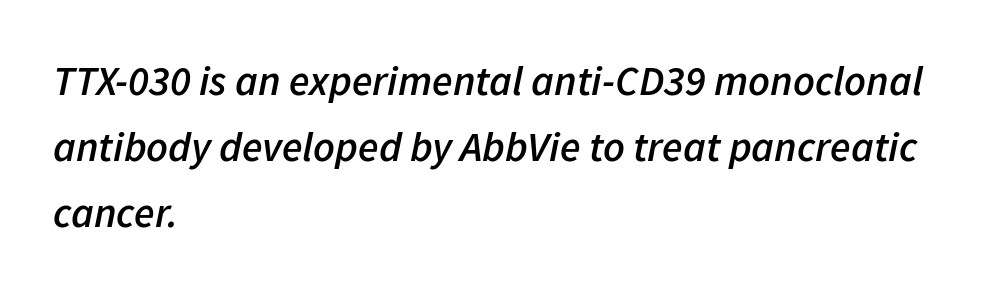
The image shows 42 px semibold type, italic (leaning right); set left-aligned, normal line spacing (1.57x), normal letter spacing, not underlined; low stroke contrast and a medium x-height.
